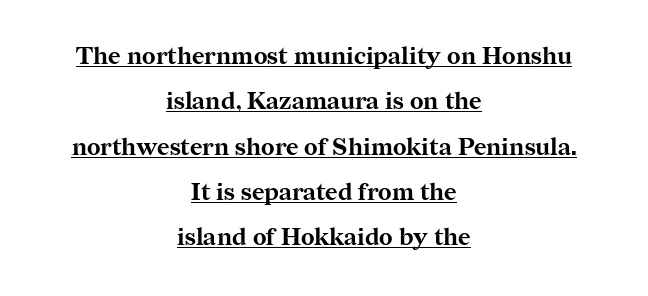
{"italic": "no", "bold": "yes", "underline": "yes", "align": "center", "line_spacing_ratio": 1.89, "letter_spacing": "normal", "letter_spacing_em": 0.0, "glyph_px": 24}
